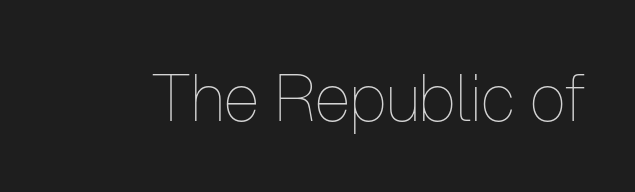
{"italic": "no", "bold": "no", "weight": "thin", "width": "condensed", "stroke_contrast": "low", "x_height": "medium", "monospaced": "no", "underline": "no", "letter_spacing": "normal", "letter_spacing_em": 0.0, "glyph_px": 65}
